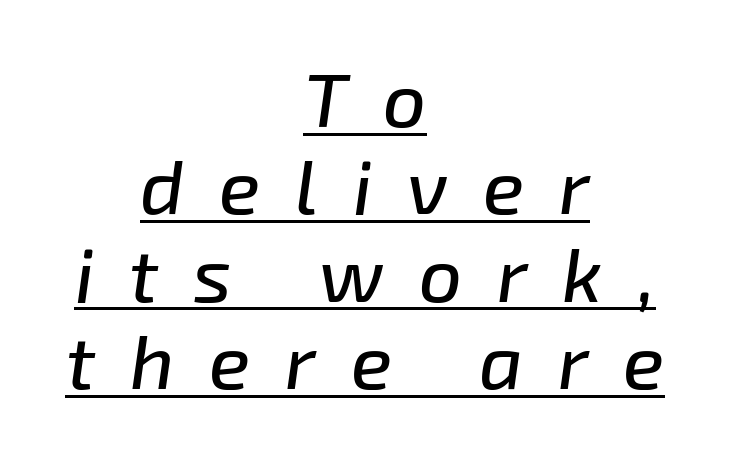
The image shows 76 px text type, italic (leaning right); set centered, tight line spacing (1.15x), unusually wide letter spacing (+0.46 em), underlined; low stroke contrast and a medium x-height.
